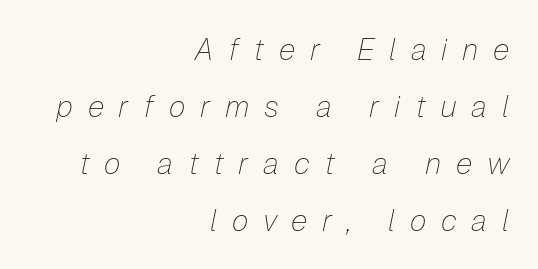
{"italic": "yes", "lean": "right", "slant_degrees": 12, "bold": "no", "weight": "thin", "width": "normal", "stroke_contrast": "low", "x_height": "medium", "monospaced": "no", "underline": "no", "align": "right", "line_spacing": "loose", "line_spacing_ratio": 1.9, "letter_spacing": "wide", "letter_spacing_em": 0.49, "glyph_px": 30}
